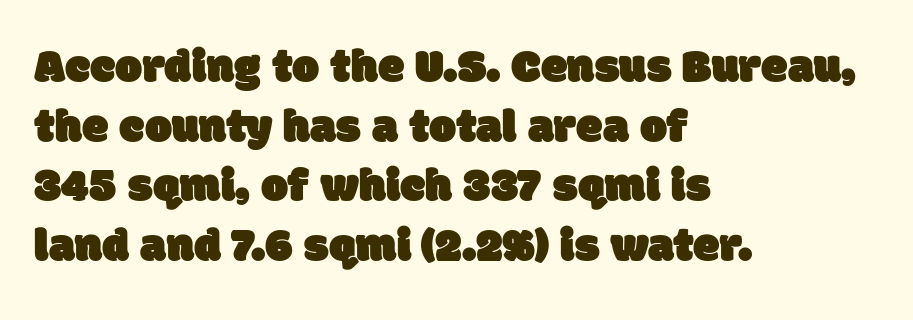
{"serif": "no", "width": "normal", "stroke_contrast": "low", "x_height": "large", "monospaced": "no", "underline": "no", "align": "left", "line_spacing_ratio": 1.24, "letter_spacing": "normal", "letter_spacing_em": 0.0, "glyph_px": 48}
